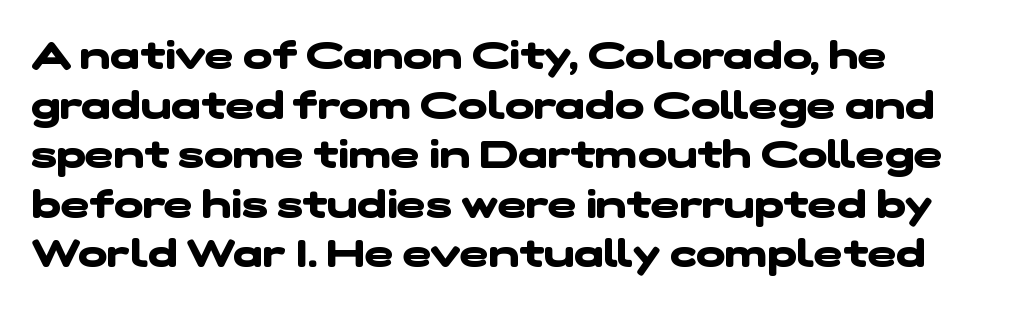
The paragraph shown leans on its left margin. Grotesque or geometric, the face here clearly has no serifs. If you measured baseline to baseline, you'd find a middling distance. Each row of text sits above clean, open space. The rendering uses natural spacing where letterforms have individual widths.
